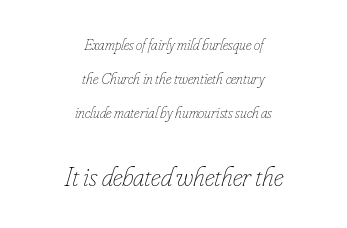
{"italic": "yes", "lean": "right", "slant_degrees": 16, "bold": "no", "weight": "thin", "width": "condensed", "stroke_contrast": "low", "x_height": "small", "monospaced": "no", "underline": "no", "align": "center", "line_spacing": "loose", "line_spacing_ratio": 2.11, "letter_spacing": "normal", "letter_spacing_em": 0.0, "larger_block": "second", "size_ratio": 1.75, "glyph_px": 28}
